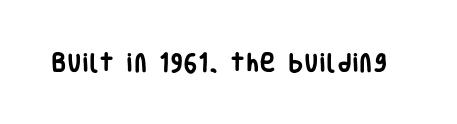
Q: Is the text bold? A: Yes.
Q: Is the text italic (slanted)? A: No, it is upright.
Q: Is the text underlined? A: No.
